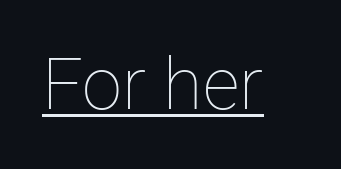
Q: Is the text bold? A: No.
Q: Is the text italic (slanted)? A: No, it is upright.
Q: Is the text underlined? A: Yes.
Q: Is the spacing between letters normal or unusually wide? A: Normal.
Q: Width (condensed, normal, or wide)? A: Normal.
Q: Stroke contrast? A: Low.
Q: x-height? A: Medium.
Q: Monospaced? A: No.
